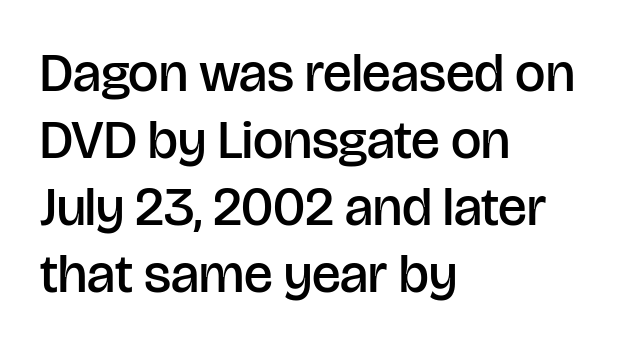
Q: Is the text bold? A: Semi-bold.
Q: Is the text italic (slanted)? A: No, it is upright.
Q: Is the typeface a serif or a sans-serif typeface? A: Sans-serif.
Q: Is the text underlined? A: No.
Q: How is the paragraph aligned? A: Left-aligned.
Q: Is the spacing between letters normal or unusually wide? A: Normal.
Q: Width (condensed, normal, or wide)? A: Normal.
Q: Stroke contrast? A: Low.
Q: x-height? A: Large.
Q: Monospaced? A: No.
